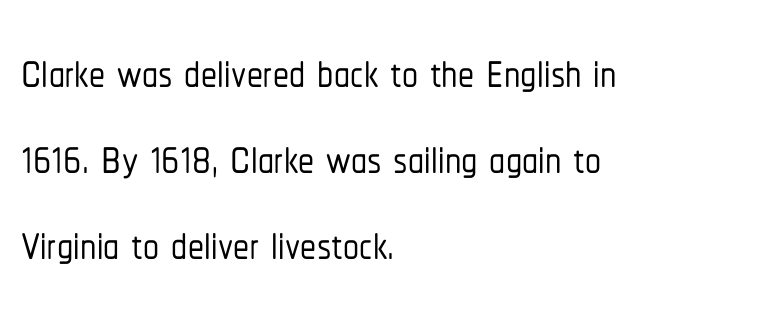
{"serif": "no", "italic": "no", "width": "condensed", "stroke_contrast": "low", "x_height": "medium", "monospaced": "no", "underline": "no", "align": "left", "line_spacing": "normal", "line_spacing_ratio": 1.34, "letter_spacing": "normal", "letter_spacing_em": 0.0, "glyph_px": 64}
